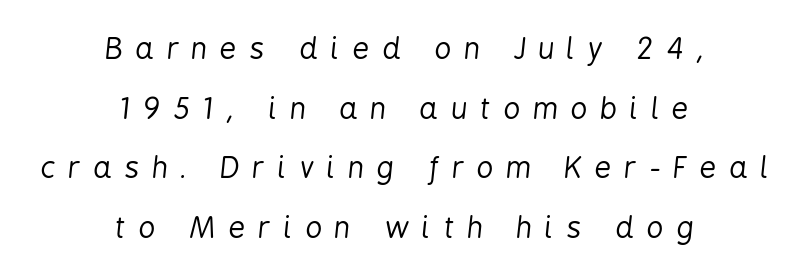
{"italic": "yes", "lean": "right", "slant_degrees": 6, "bold": "no", "weight": "regular", "width": "condensed", "stroke_contrast": "low", "x_height": "medium", "monospaced": "no", "underline": "no", "align": "center", "line_spacing": "loose", "line_spacing_ratio": 2.06, "letter_spacing": "wide", "letter_spacing_em": 0.45, "glyph_px": 29}
